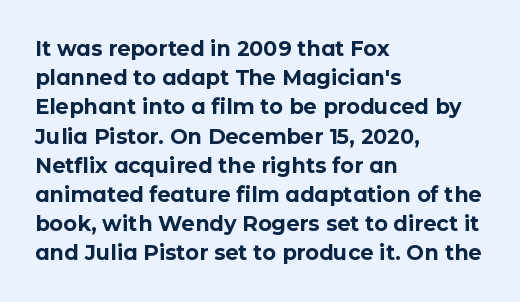
Q: Is the text bold? A: Yes.
Q: Is the text italic (slanted)? A: No, it is upright.
Q: Is the text underlined? A: No.
Q: How is the paragraph aligned? A: Left-aligned.
Q: Is the spacing between letters normal or unusually wide? A: Normal.
Q: Is the spacing between lines tight, normal or loose? A: Normal.
